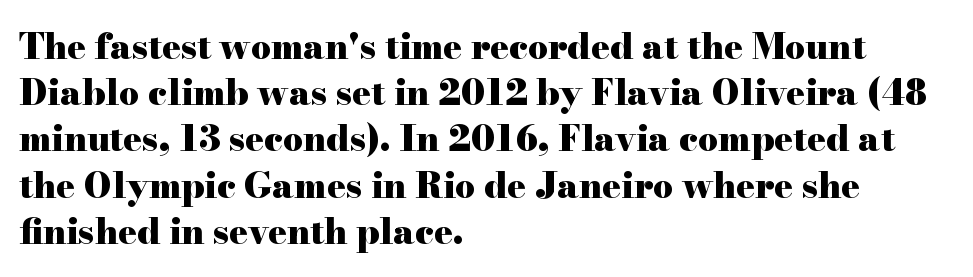
{"serif": "yes", "italic": "no", "bold": "yes", "weight": "heavy", "width": "wide", "stroke_contrast": "high", "x_height": "small", "monospaced": "no", "underline": "no", "align": "left", "line_spacing": "normal", "line_spacing_ratio": 1.32, "letter_spacing": "normal", "letter_spacing_em": 0.0, "glyph_px": 35}
